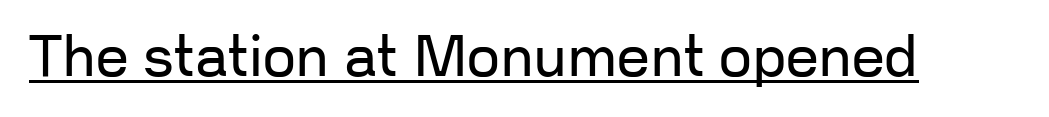
The image shows 58 px regular-weight sans-serif type, upright; set normal letter spacing, underlined; low stroke contrast and a medium x-height.
